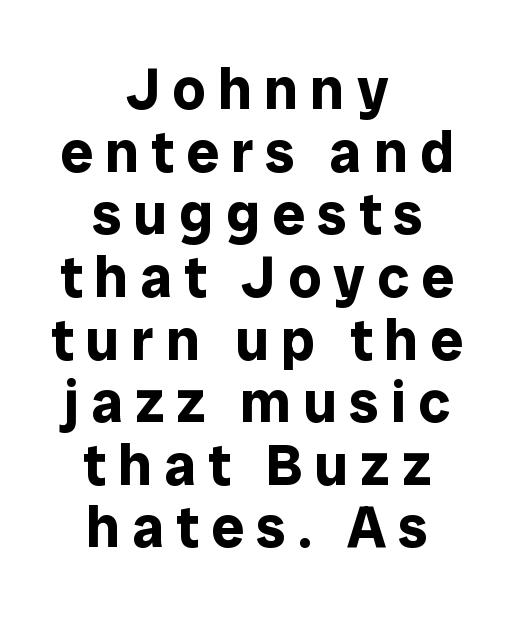
Q: Is the text bold? A: Yes.
Q: Is the text italic (slanted)? A: No, it is upright.
Q: Is the typeface a serif or a sans-serif typeface? A: Sans-serif.
Q: Is the text underlined? A: No.
Q: How is the paragraph aligned? A: Centered.
Q: Is the spacing between letters normal or unusually wide? A: Unusually wide.
Q: Is the spacing between lines tight, normal or loose? A: Tight.
Q: Width (condensed, normal, or wide)? A: Normal.
Q: Stroke contrast? A: Low.
Q: x-height? A: Medium.
Q: Monospaced? A: No.
